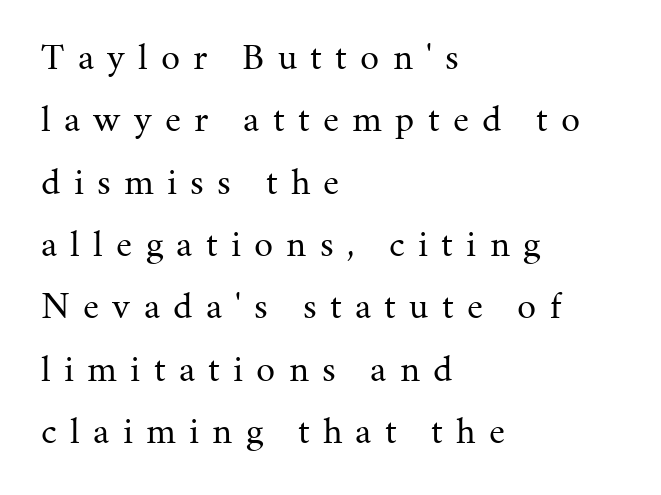
Q: Is the text bold? A: No.
Q: Is the text italic (slanted)? A: No, it is upright.
Q: Is the typeface a serif or a sans-serif typeface? A: Serif.
Q: Is the text underlined? A: No.
Q: How is the paragraph aligned? A: Left-aligned.
Q: Is the spacing between letters normal or unusually wide? A: Unusually wide.
Q: Is the spacing between lines tight, normal or loose? A: Normal.
Q: Width (condensed, normal, or wide)? A: Normal.
Q: Stroke contrast? A: Medium.
Q: x-height? A: Medium.
Q: Monospaced? A: No.
